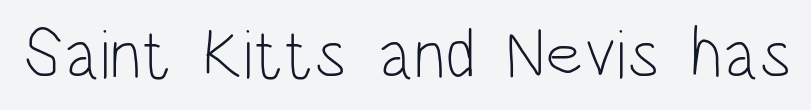
Vertical strokes here are truly vertical. The words here are not underlined. Looks like regular typesetting: each glyph gets only the width it needs. Unbolded letterforms with no extra heft. Words appear dense and cohesive because spacing is normal.
